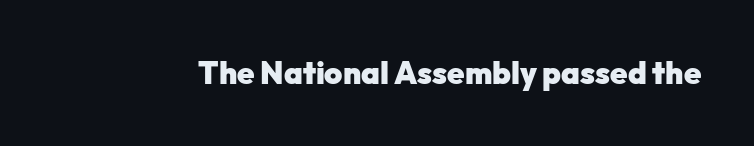
Q: Is the text bold? A: Yes.
Q: Is the text italic (slanted)? A: No, it is upright.
Q: Is the typeface a serif or a sans-serif typeface? A: Sans-serif.
Q: Is the text underlined? A: No.
Q: Is the spacing between letters normal or unusually wide? A: Normal.
Q: Width (condensed, normal, or wide)? A: Normal.
Q: Stroke contrast? A: Low.
Q: x-height? A: Medium.
Q: Monospaced? A: No.
